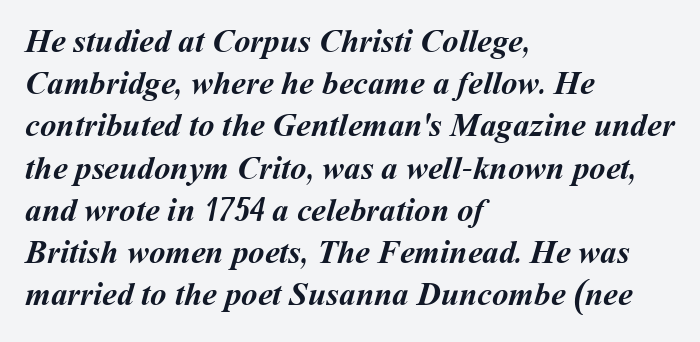
Typeset ragged right — the left edge is the straight one. The lines sit at an ordinary, default distance from one another. Any mark beneath the type? The region is blank. A full-strength bold gives these letters their thick strokes.
